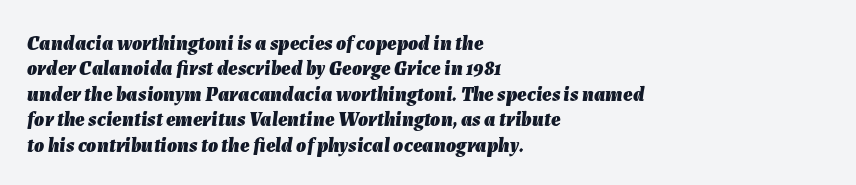
The image shows 20 px bold type, italic (leaning right); set left-aligned, normal line spacing (1.27x), normal letter spacing, not underlined.
